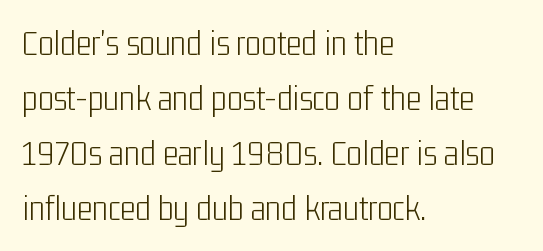
The image shows 37 px light, condensed sans-serif type, upright; set left-aligned, normal line spacing (1.49x), normal letter spacing, not underlined; low stroke contrast and a medium x-height.
